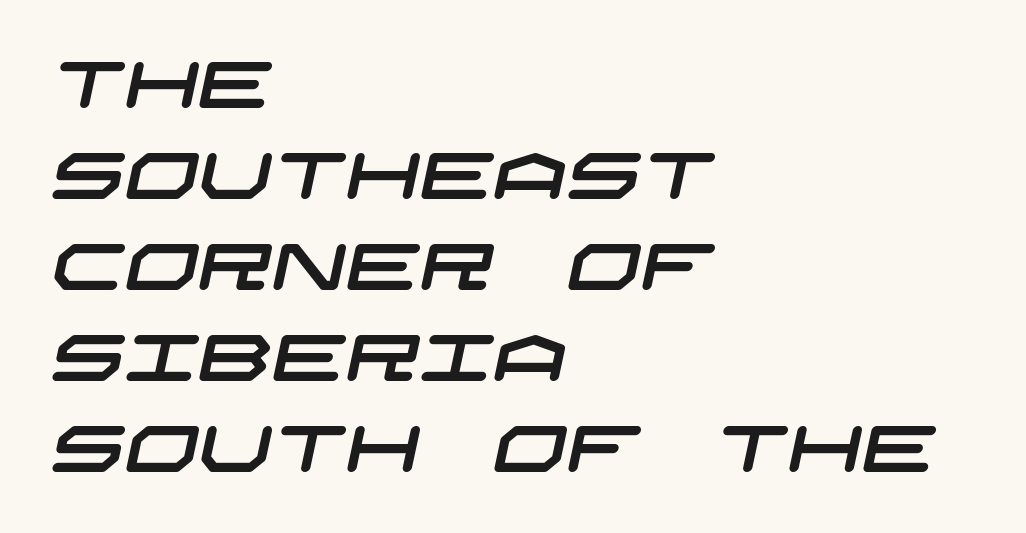
Q: Is the typeface a serif or a sans-serif typeface? A: Sans-serif.
Q: Is the text underlined? A: No.
Q: How is the paragraph aligned? A: Left-aligned.
Q: Is the spacing between letters normal or unusually wide? A: Normal.
Q: Is the spacing between lines tight, normal or loose? A: Normal.
Q: Width (condensed, normal, or wide)? A: Wide.
Q: Stroke contrast? A: Low.
Q: x-height? A: Large.
